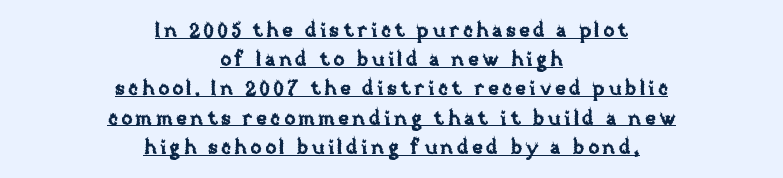
{"italic": "no", "underline": "yes", "align": "center", "line_spacing": "normal", "line_spacing_ratio": 1.46, "glyph_px": 20}
